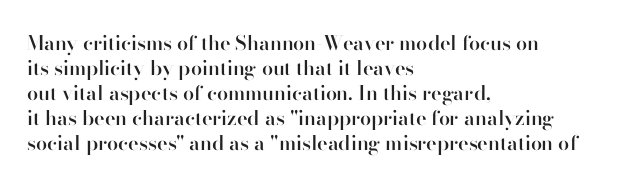
Where is the straight margin? On the left. Each glyph is drawn with semibold strokes, heavier than normal yet not fully bold. The passage shown is not underscored anywhere. Whoever set this chose a conventional vertical rhythm. Upright lettering throughout.
